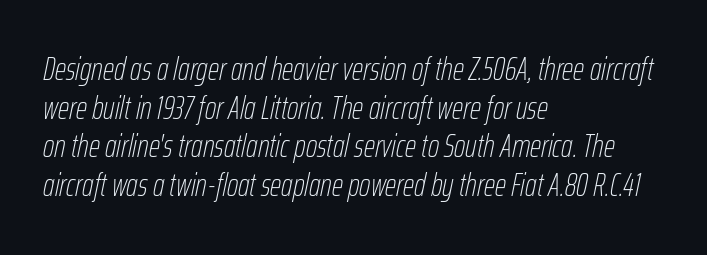
Look at the tracking — it's just the regular setting, nothing added. These lines are rendered in a variable-pitch font. Underline: absent. Leftover space on each line is placed entirely after the last word. Think standard paragraph weight, or any step lighter than that. Italic: yes, the glyphs are oblique.
